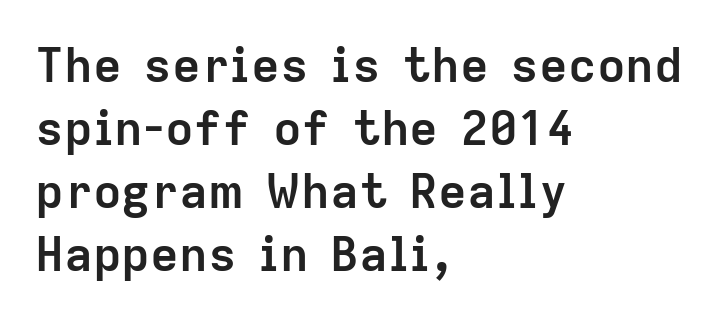
The image shows 48 px semibold sans-serif type, upright; set left-aligned, normal line spacing (1.31x), normal letter spacing, not underlined; low stroke contrast and a medium x-height.
